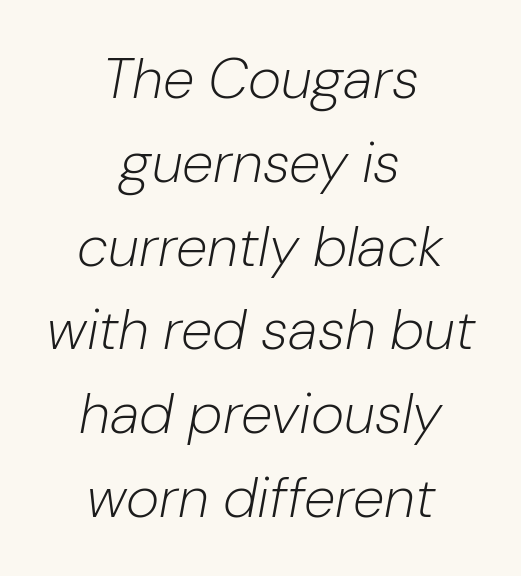
{"italic": "yes", "lean": "right", "slant_degrees": 10, "bold": "no", "weight": "light", "width": "normal", "stroke_contrast": "low", "x_height": "medium", "monospaced": "no", "underline": "no", "align": "center", "line_spacing": "normal", "line_spacing_ratio": 1.47, "letter_spacing": "normal", "letter_spacing_em": 0.0, "glyph_px": 57}
